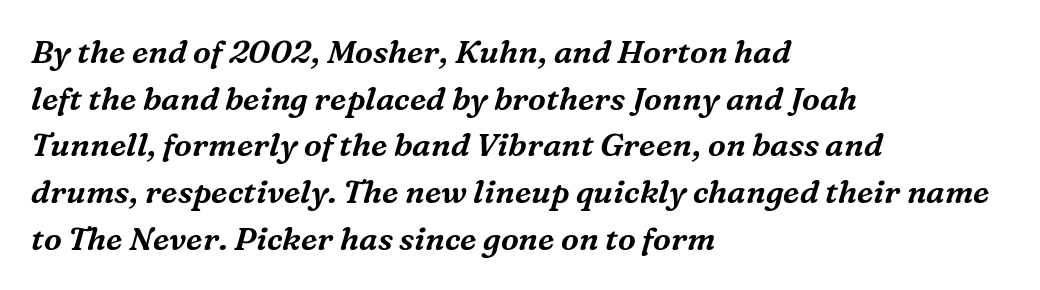
Serif or sans? Serif — the stroke terminals have little feet. Check the space under the baseline: it is left empty. The horizontal fit of the characters is conventional and even. If you drew a line through each stem, it would be angled.
